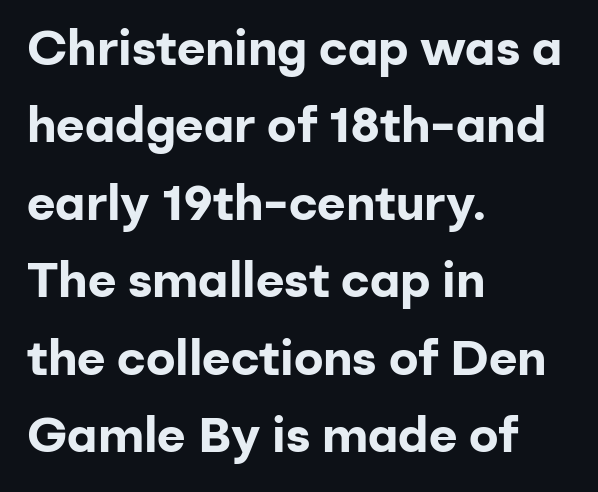
The image shows 49 px bold sans-serif type, upright; set left-aligned, normal line spacing (1.58x), normal letter spacing, not underlined; low stroke contrast and a medium x-height.
